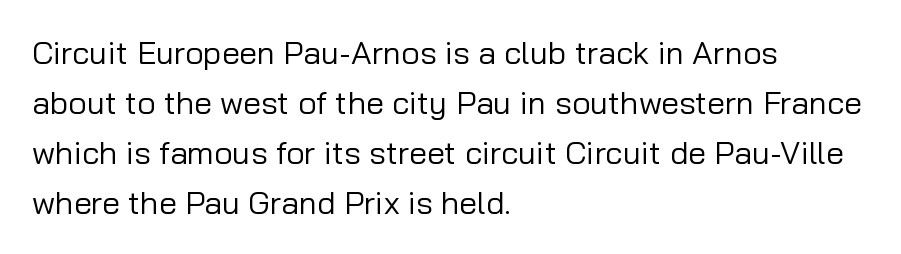
Spacing verdict: proportional, widths tailored to each character. Posture: upright roman. Each word holds together tightly as a unit, with standard inter-letter gaps. Decoration check: the copy has no underline. The typesetting does not lean heavy: it is not bold. The text was rendered using a sans face with plain stroke endings.
